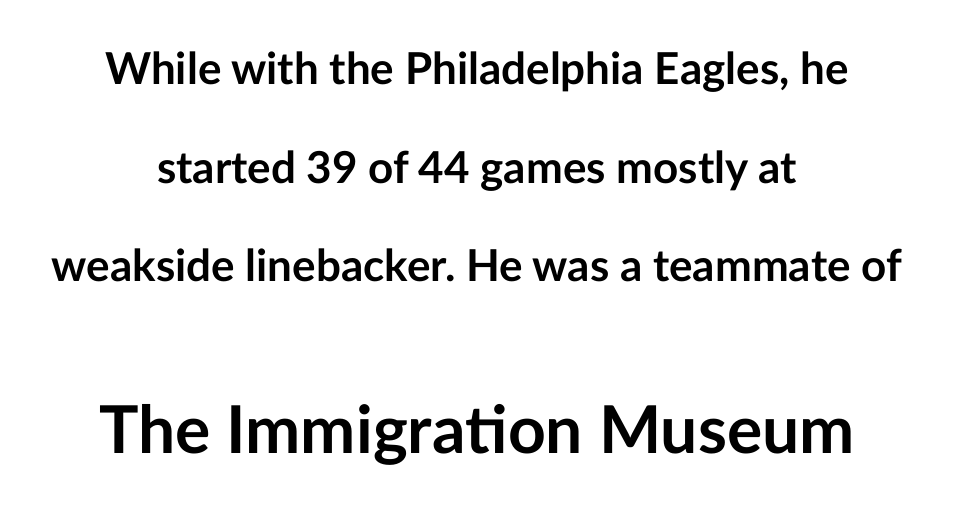
{"serif": "no", "italic": "no", "bold": "yes", "weight": "semibold", "width": "normal", "stroke_contrast": "low", "x_height": "medium", "monospaced": "no", "underline": "no", "align": "center", "line_spacing": "loose", "line_spacing_ratio": 2.24, "letter_spacing": "normal", "letter_spacing_em": 0.0, "larger_block": "second", "size_ratio": 1.5, "glyph_px": 66}
